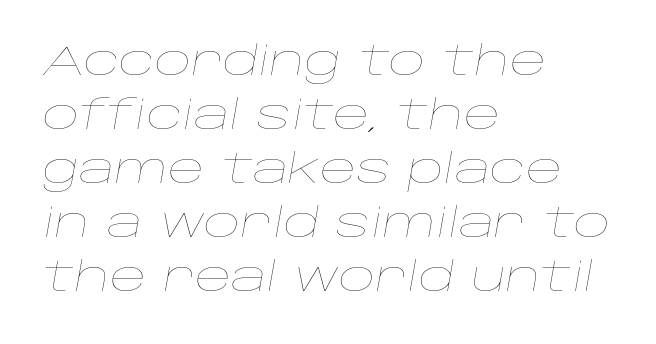
{"italic": "yes", "lean": "right", "slant_degrees": 10, "bold": "no", "weight": "thin", "width": "wide", "stroke_contrast": "low", "x_height": "large", "monospaced": "no", "underline": "no", "align": "left", "line_spacing": "normal", "line_spacing_ratio": 1.35, "letter_spacing": "normal", "letter_spacing_em": 0.0, "glyph_px": 40}
